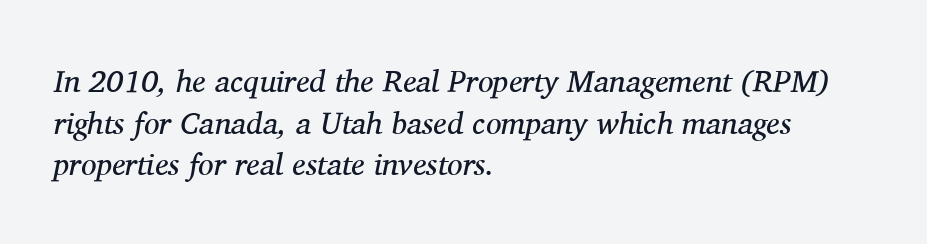
Q: Is the text bold? A: No.
Q: Is the text italic (slanted)? A: Yes, it leans right by about 11 degrees.
Q: Is the typeface a serif or a sans-serif typeface? A: Serif.
Q: Is the text underlined? A: No.
Q: How is the paragraph aligned? A: Left-aligned.
Q: Is the spacing between letters normal or unusually wide? A: Normal.
Q: Is the spacing between lines tight, normal or loose? A: Normal.
Q: Width (condensed, normal, or wide)? A: Normal.
Q: Stroke contrast? A: Medium.
Q: x-height? A: Medium.
Q: Monospaced? A: No.
